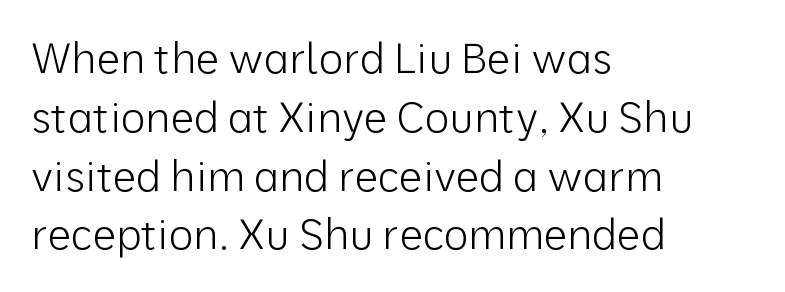
{"serif": "no", "italic": "no", "bold": "no", "weight": "light", "width": "normal", "stroke_contrast": "low", "x_height": "medium", "monospaced": "no", "underline": "no", "align": "left", "line_spacing": "normal", "line_spacing_ratio": 1.4, "letter_spacing": "normal", "letter_spacing_em": 0.0, "glyph_px": 42}
